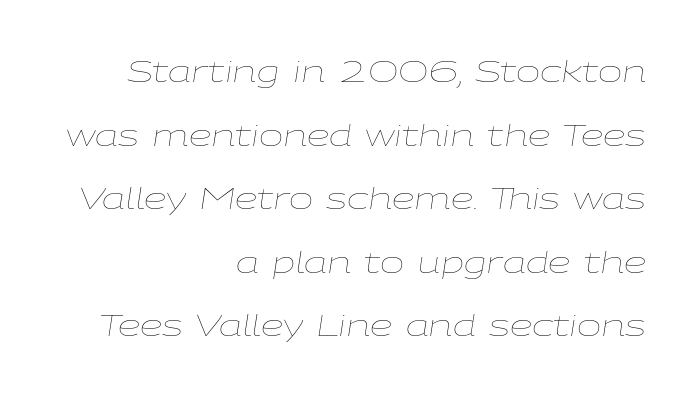
The image shows 29 px thin, wide type, italic (leaning right); set right-aligned, loose line spacing (2.19x), normal letter spacing, not underlined; low stroke contrast and a medium x-height.
